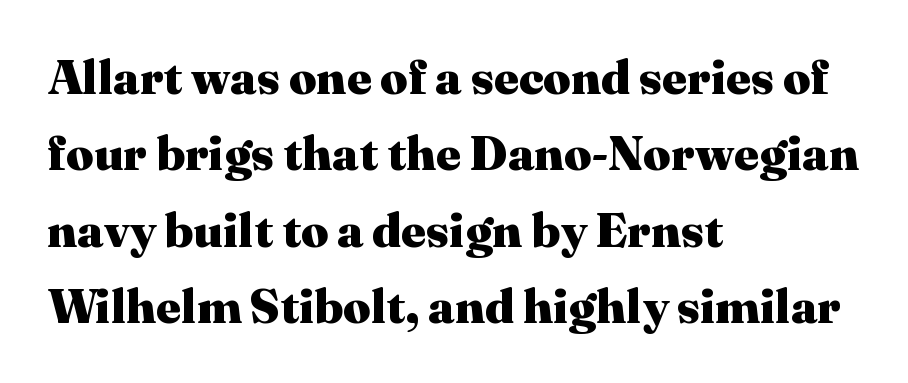
Evenly set lines give the paragraph a standard silhouette. Quick note: not italic, upright. These lines keep a tight, regular rhythm from letter to letter. Lines of text with bare space underneath.
